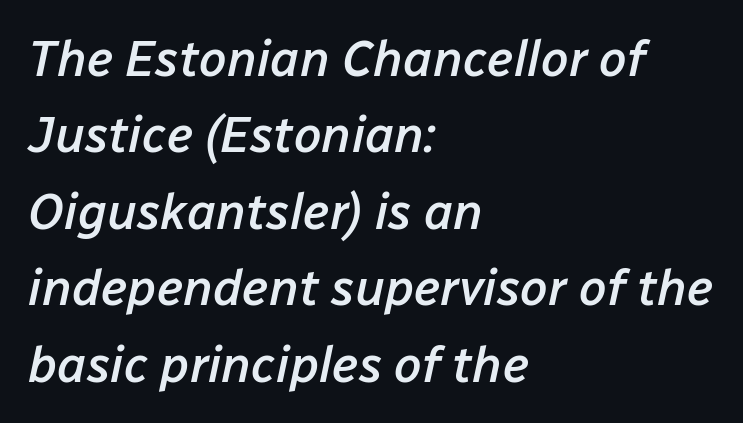
{"italic": "yes", "lean": "right", "slant_degrees": 12, "bold": "semi", "weight": "semibold", "width": "normal", "stroke_contrast": "low", "x_height": "medium", "monospaced": "no", "underline": "no", "align": "left", "line_spacing": "normal", "line_spacing_ratio": 1.53, "letter_spacing": "normal", "letter_spacing_em": 0.0, "glyph_px": 50}
